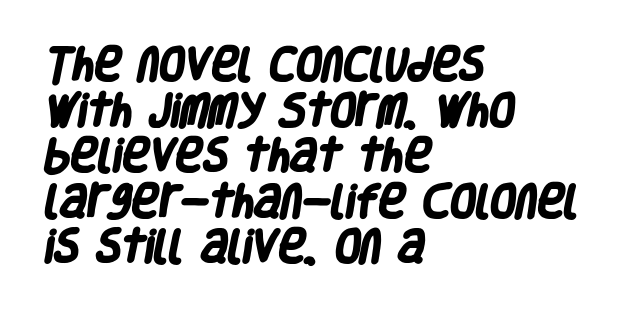
Q: Is the text bold? A: Yes.
Q: Is the typeface a serif or a sans-serif typeface? A: Sans-serif.
Q: Is the text underlined? A: No.
Q: How is the paragraph aligned? A: Left-aligned.
Q: Is the spacing between letters normal or unusually wide? A: Normal.
Q: Width (condensed, normal, or wide)? A: Condensed.
Q: Stroke contrast? A: Low.
Q: x-height? A: Large.
Q: Monospaced? A: No.
